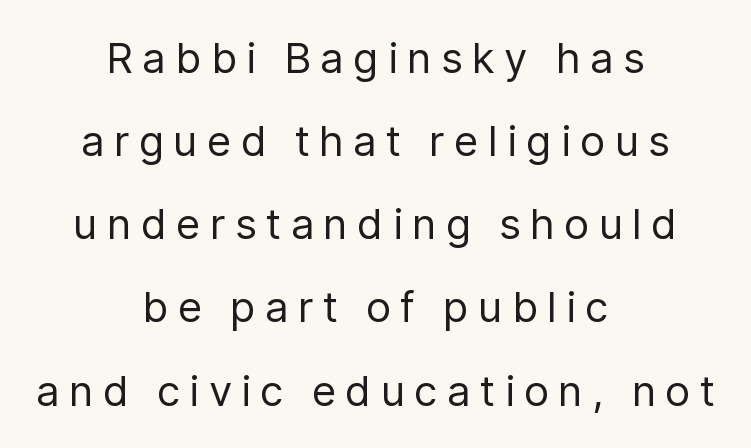
Q: Is the text bold? A: No.
Q: Is the text italic (slanted)? A: No, it is upright.
Q: Is the typeface a serif or a sans-serif typeface? A: Sans-serif.
Q: Is the text underlined? A: No.
Q: How is the paragraph aligned? A: Centered.
Q: Is the spacing between letters normal or unusually wide? A: Unusually wide.
Q: Is the spacing between lines tight, normal or loose? A: Loose.
Q: Width (condensed, normal, or wide)? A: Normal.
Q: Stroke contrast? A: Low.
Q: x-height? A: Medium.
Q: Monospaced? A: No.
